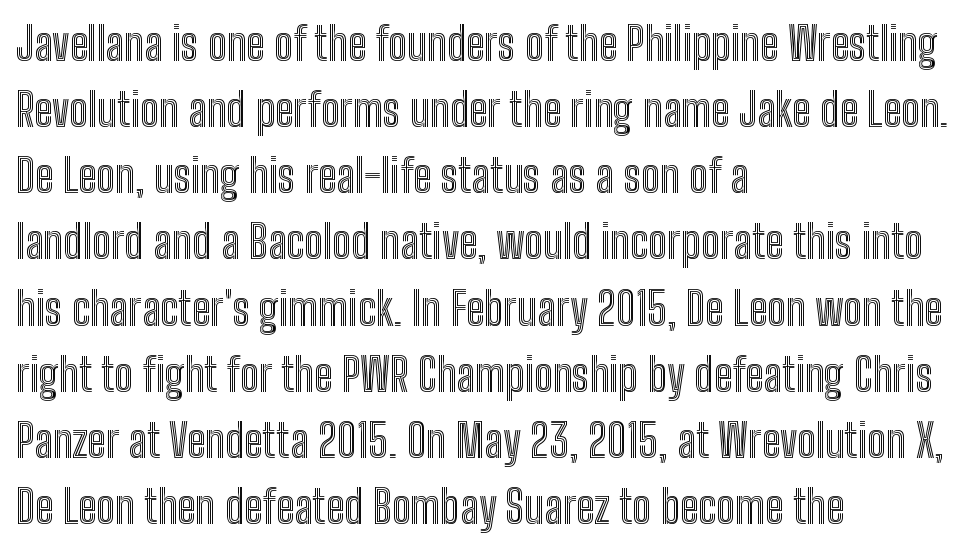
These lines are set flush left with a ragged right edge. Tall strokes in this sample are plumb rather than angled. This rendering leaves character spacing at its baseline value. The string is rendered with underlining switched off. The letters advance in unequal steps, a hallmark of proportional type.
